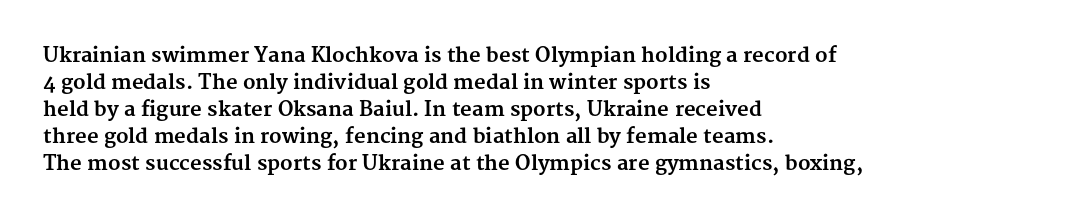
Q: Is the text bold? A: Yes.
Q: Is the text italic (slanted)? A: No, it is upright.
Q: Is the text underlined? A: No.
Q: How is the paragraph aligned? A: Left-aligned.
Q: Is the spacing between letters normal or unusually wide? A: Normal.
Q: Is the spacing between lines tight, normal or loose? A: Normal.
